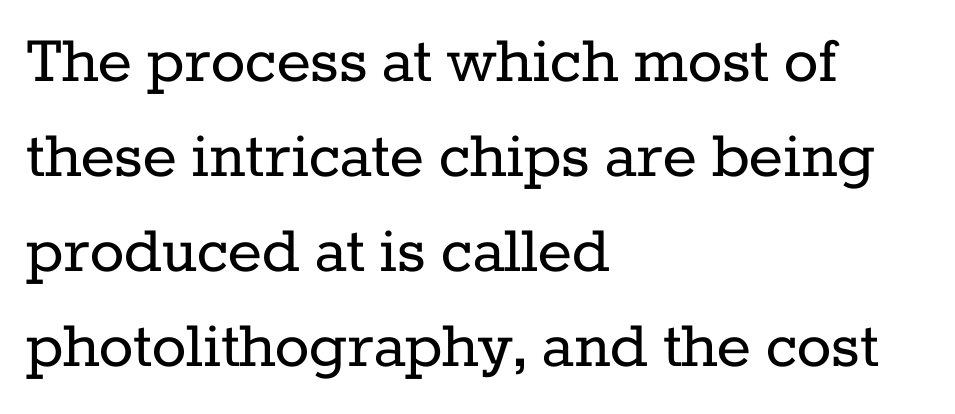
Q: Is the text bold? A: No.
Q: Is the text italic (slanted)? A: No, it is upright.
Q: Is the typeface a serif or a sans-serif typeface? A: Serif.
Q: Is the text underlined? A: No.
Q: How is the paragraph aligned? A: Left-aligned.
Q: Is the spacing between letters normal or unusually wide? A: Normal.
Q: Is the spacing between lines tight, normal or loose? A: Normal.
Q: Width (condensed, normal, or wide)? A: Normal.
Q: Stroke contrast? A: Low.
Q: x-height? A: Medium.
Q: Monospaced? A: No.
